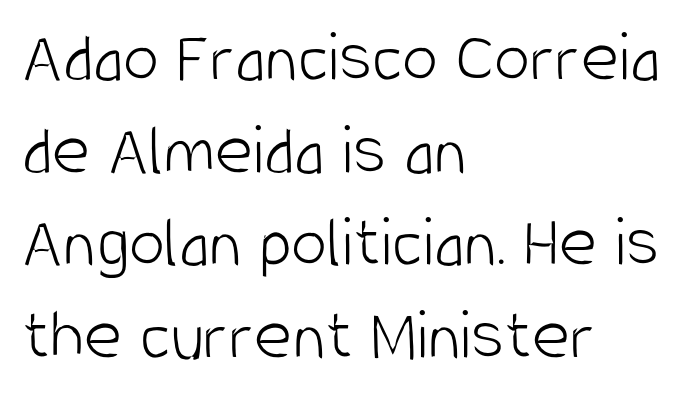
The image shows 73 px light, condensed sans-serif type, upright; set left-aligned, normal line spacing (1.27x), normal letter spacing, not underlined; low stroke contrast and a large x-height.
